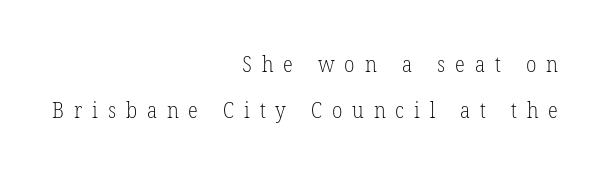
Q: Is the text bold? A: No.
Q: Is the text underlined? A: No.
Q: How is the paragraph aligned? A: Right-aligned.
Q: Is the spacing between letters normal or unusually wide? A: Unusually wide.
Q: Is the spacing between lines tight, normal or loose? A: Loose.
